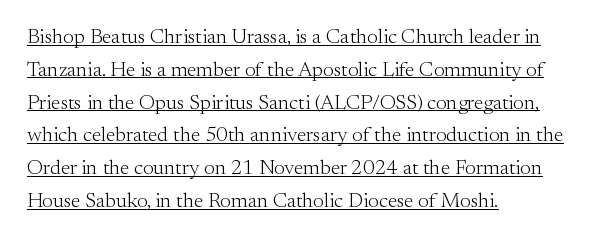
Underlining? Definitely there. Does the lettering tilt? It doesn't — this is upright. Leftover space on each line is placed entirely after the last word. The passage shown stacks its lines at a standard gap. Think standard paragraph weight, or any step lighter than that.
